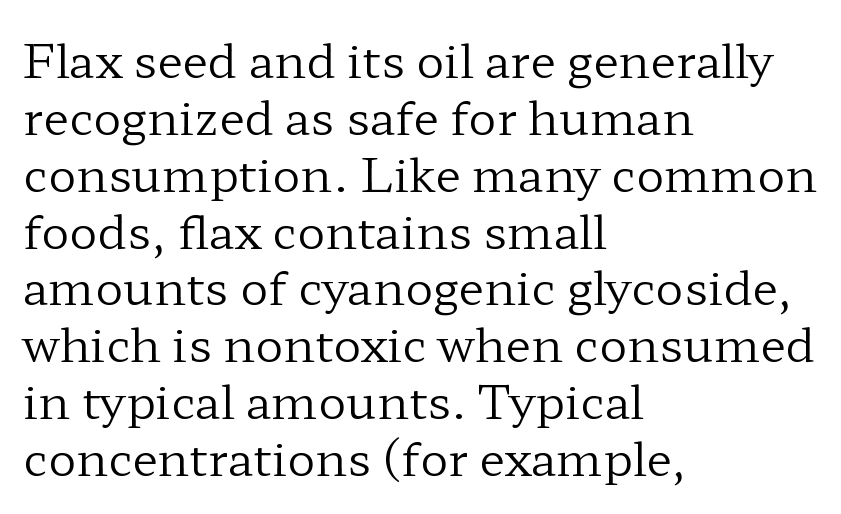
You could not count columns in this text — the font is proportionally spaced. Unmarked baselines from the first word to the last. The lettering stays uniformly vertical, giving the passage a roman look. The horizontal fit of the characters is conventional and even. The lines are quadded left. Does the type have serifs? Yes, each stem ends in a small foot.
